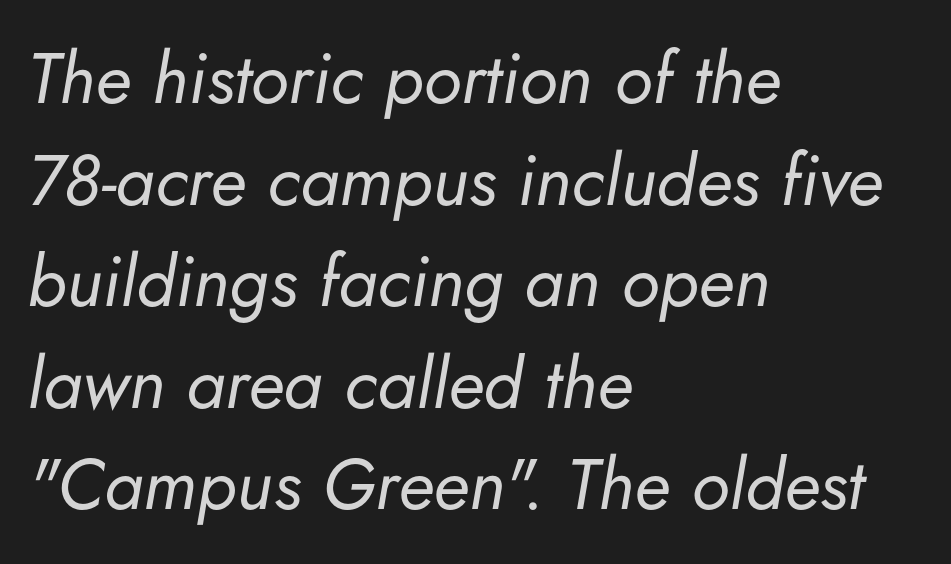
The image shows 71 px regular-weight type, italic (leaning right); set left-aligned, normal line spacing (1.43x), normal letter spacing, not underlined; low stroke contrast and a small x-height.
